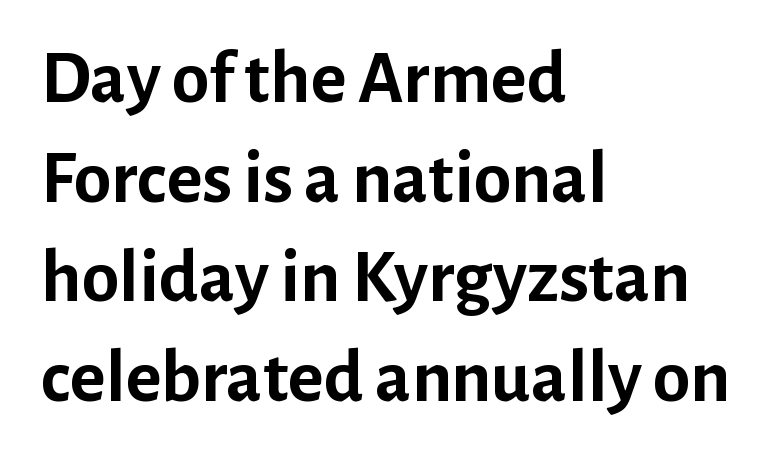
The image shows 76 px semibold sans-serif type, upright; set left-aligned, normal line spacing (1.31x), normal letter spacing, not underlined; low stroke contrast and a medium x-height.
